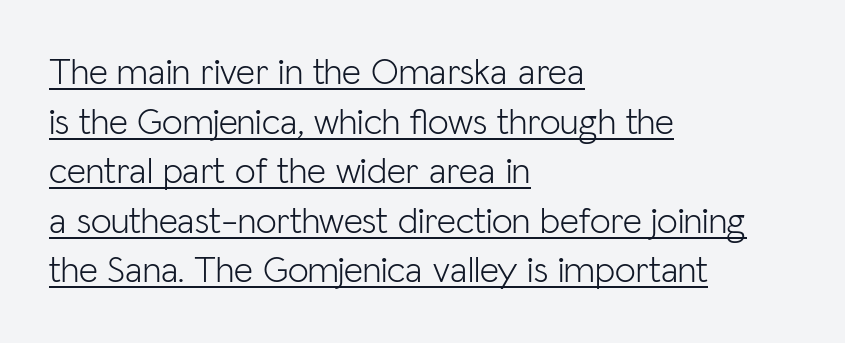
{"serif": "no", "italic": "no", "bold": "no", "weight": "light", "width": "normal", "stroke_contrast": "low", "x_height": "medium", "monospaced": "no", "underline": "yes", "align": "left", "line_spacing": "normal", "line_spacing_ratio": 1.34, "letter_spacing": "normal", "letter_spacing_em": 0.0, "glyph_px": 37}
